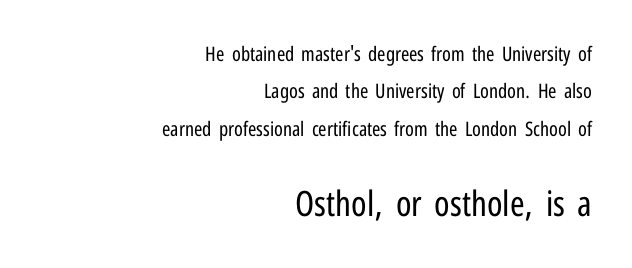
Short note: letters normally spaced. The glyphs in this specimen are sans serif. Here the designer chose a conventional face with non-uniform glyph widths. Alignment: flush right.
